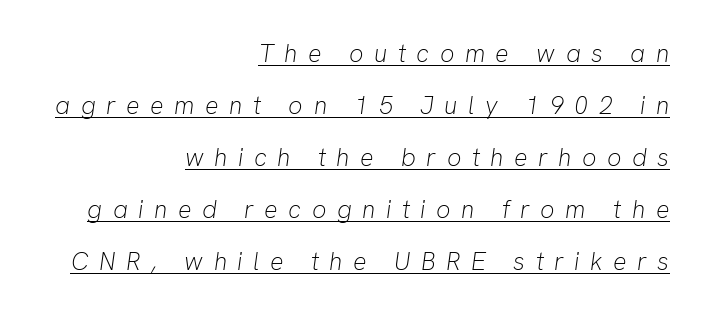
The image shows 25 px text type, italic (leaning right); set right-aligned, loose line spacing (2.08x), unusually wide letter spacing (+0.42 em), underlined.
